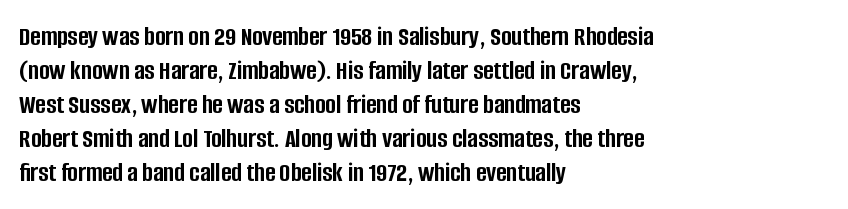
Q: Is the text bold? A: Yes.
Q: Is the text italic (slanted)? A: No, it is upright.
Q: Is the typeface a serif or a sans-serif typeface? A: Sans-serif.
Q: Is the text underlined? A: No.
Q: How is the paragraph aligned? A: Left-aligned.
Q: Is the spacing between letters normal or unusually wide? A: Normal.
Q: Width (condensed, normal, or wide)? A: Condensed.
Q: Stroke contrast? A: Low.
Q: x-height? A: Large.
Q: Monospaced? A: No.
